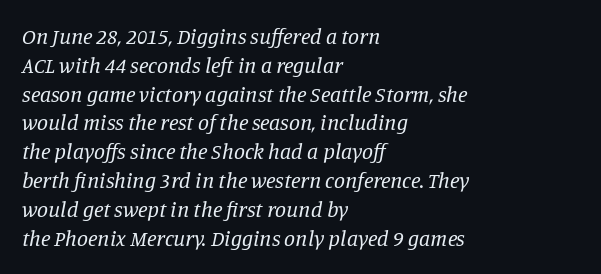
Q: Is the text bold? A: No.
Q: Is the text italic (slanted)? A: Yes, it leans right by about 11 degrees.
Q: Is the text underlined? A: No.
Q: How is the paragraph aligned? A: Left-aligned.
Q: Is the spacing between letters normal or unusually wide? A: Normal.
Q: Is the spacing between lines tight, normal or loose? A: Normal.
